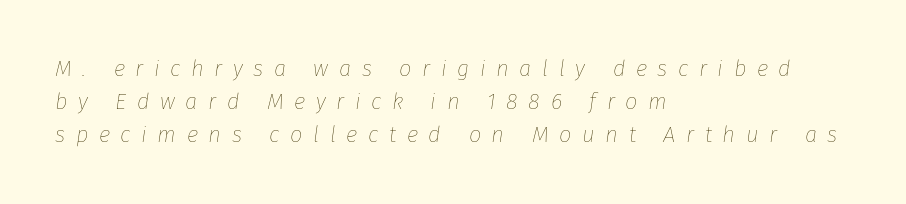
The image shows 22 px text type, italic (leaning right); set left-aligned, normal line spacing (1.51x), unusually wide letter spacing (+0.48 em), not underlined.
